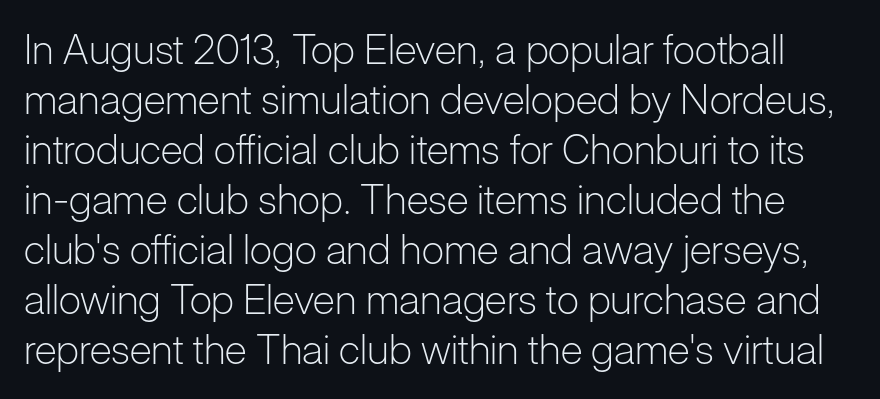
Q: Is the text bold? A: No.
Q: Is the text italic (slanted)? A: No, it is upright.
Q: Is the typeface a serif or a sans-serif typeface? A: Sans-serif.
Q: Is the text underlined? A: No.
Q: Is the spacing between letters normal or unusually wide? A: Normal.
Q: Width (condensed, normal, or wide)? A: Normal.
Q: Stroke contrast? A: Low.
Q: x-height? A: Medium.
Q: Monospaced? A: No.
